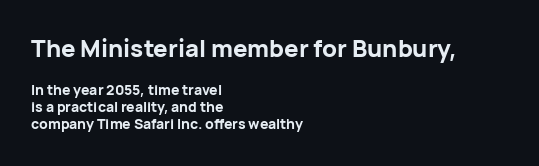
{"italic": "no", "bold": "yes", "underline": "no", "align": "left", "line_spacing_ratio": 1.23, "letter_spacing": "normal", "letter_spacing_em": 0.0, "larger_block": "first", "size_ratio": 1.71, "glyph_px": 24}
